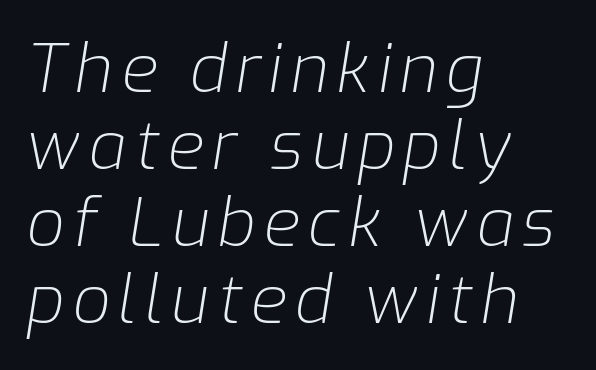
The image shows 67 px light type, italic (leaning right); set left-aligned, tight line spacing (1.15x), not underlined; low stroke contrast and a medium x-height.
